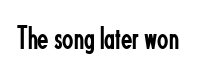
Q: Is the text bold? A: No.
Q: Is the text italic (slanted)? A: No, it is upright.
Q: Is the typeface a serif or a sans-serif typeface? A: Sans-serif.
Q: Is the text underlined? A: No.
Q: Is the spacing between letters normal or unusually wide? A: Normal.
Q: Width (condensed, normal, or wide)? A: Condensed.
Q: Stroke contrast? A: Low.
Q: x-height? A: Small.
Q: Monospaced? A: No.
